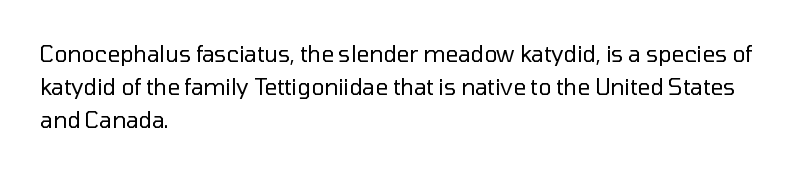
Q: Is the text bold? A: No.
Q: Is the text italic (slanted)? A: No, it is upright.
Q: Is the text underlined? A: No.
Q: How is the paragraph aligned? A: Left-aligned.
Q: Is the spacing between letters normal or unusually wide? A: Normal.
Q: Is the spacing between lines tight, normal or loose? A: Normal.
